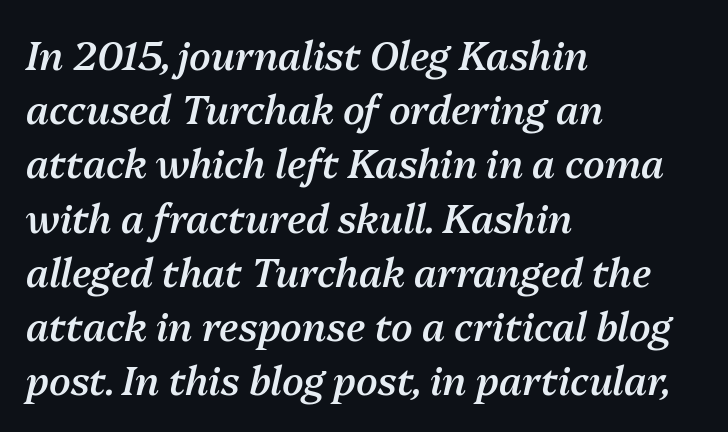
{"italic": "yes", "lean": "right", "slant_degrees": 13, "bold": "semi", "weight": "semibold", "width": "normal", "stroke_contrast": "medium", "x_height": "medium", "monospaced": "no", "underline": "no", "align": "left", "line_spacing": "normal", "line_spacing_ratio": 1.39, "letter_spacing": "normal", "letter_spacing_em": 0.0, "glyph_px": 39}
